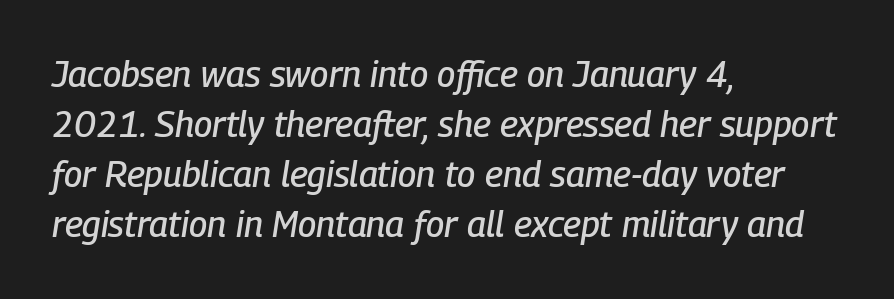
The image shows 36 px condensed type, italic (leaning right); set left-aligned, normal line spacing (1.39x), normal letter spacing, not underlined; low stroke contrast and a medium x-height.
